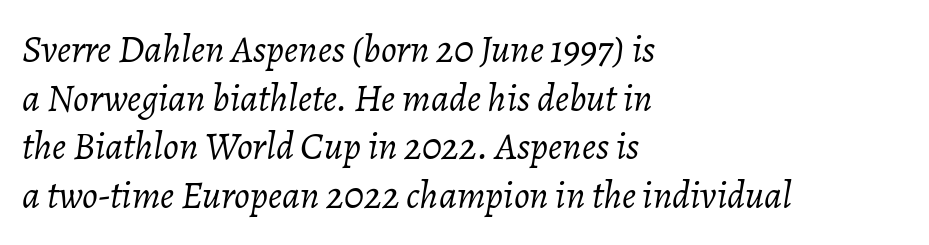
{"italic": "yes", "lean": "right", "slant_degrees": 7, "bold": "no", "weight": "light", "width": "normal", "stroke_contrast": "low", "x_height": "medium", "monospaced": "no", "underline": "no", "align": "left", "line_spacing": "normal", "line_spacing_ratio": 1.25, "letter_spacing": "normal", "letter_spacing_em": 0.0, "glyph_px": 39}
